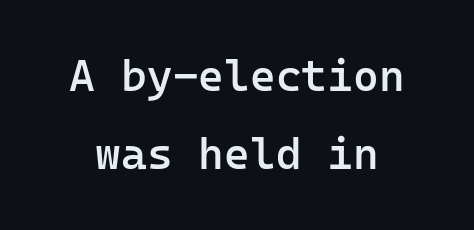
{"serif": "no", "italic": "no", "bold": "semi", "weight": "semibold", "width": "normal", "stroke_contrast": "low", "x_height": "medium", "monospaced": "yes", "underline": "no", "line_spacing_ratio": 1.77, "letter_spacing": "normal", "letter_spacing_em": 0.0, "glyph_px": 44}
